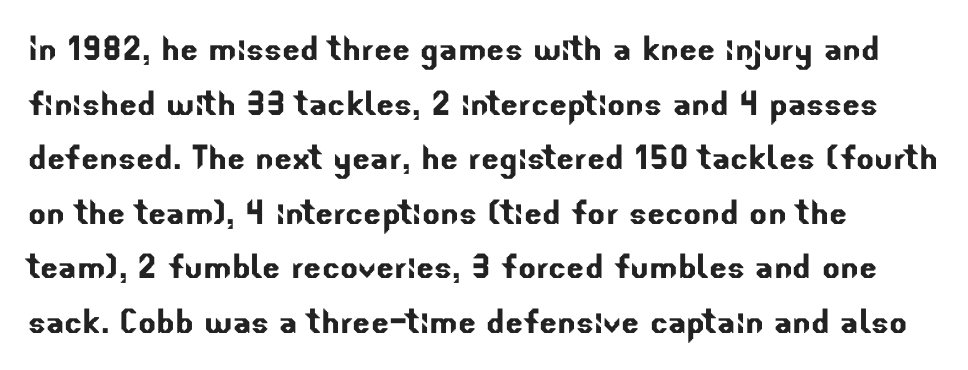
The image shows 42 px sans-serif type; set left-aligned, normal line spacing (1.3x), normal letter spacing, not underlined; low stroke contrast and a small x-height.
